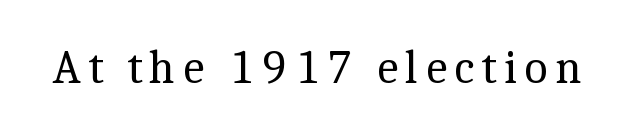
The image shows 47 px regular-weight serif type, upright; set not underlined; a medium x-height.
